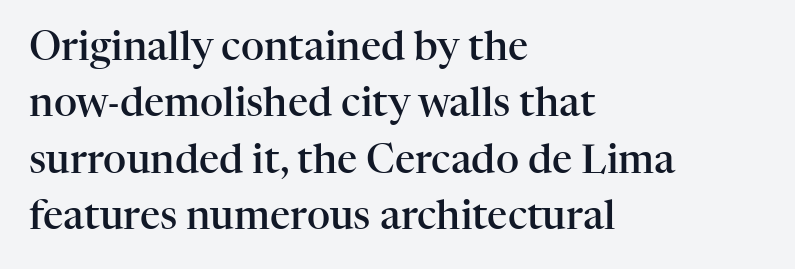
{"serif": "yes", "italic": "no", "bold": "semi", "weight": "semibold", "width": "normal", "stroke_contrast": "high", "x_height": "medium", "monospaced": "no", "underline": "no", "align": "left", "line_spacing": "normal", "line_spacing_ratio": 1.41, "letter_spacing": "normal", "letter_spacing_em": 0.0, "glyph_px": 40}
